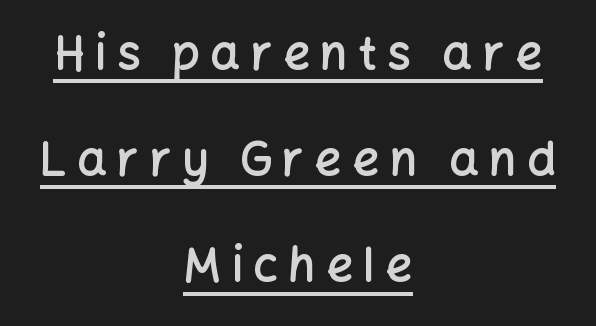
Q: Is the text bold? A: Semi-bold.
Q: Is the text italic (slanted)? A: No, it is upright.
Q: Is the typeface a serif or a sans-serif typeface? A: Sans-serif.
Q: Is the text underlined? A: Yes.
Q: How is the paragraph aligned? A: Centered.
Q: Is the spacing between letters normal or unusually wide? A: Unusually wide.
Q: Is the spacing between lines tight, normal or loose? A: Loose.
Q: Width (condensed, normal, or wide)? A: Normal.
Q: Stroke contrast? A: Low.
Q: x-height? A: Medium.
Q: Monospaced? A: No.
